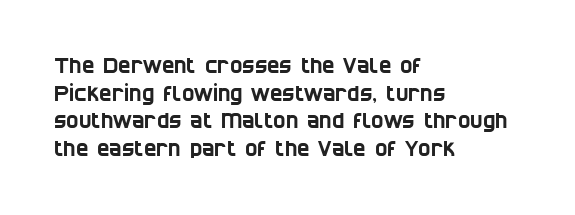
The image shows 21 px text type; set left-aligned, normal line spacing (1.31x), normal letter spacing, not underlined.
